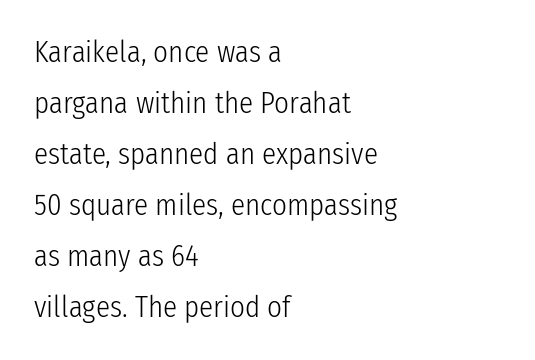
The image shows 29 px light, condensed sans-serif type, upright; set left-aligned, line spacing 1.76x, normal letter spacing, not underlined; low stroke contrast and a medium x-height.
